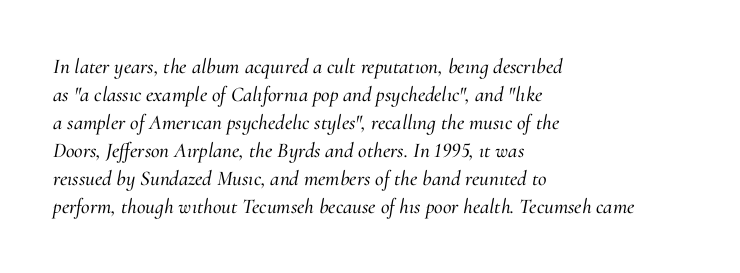
One glance says typical: line gaps are just what's usual. When letters slant like this, we call the style italic. The space beneath each line is pristine and unruled. You could call the tracking neutral — neither tight nor loose. Line starts are locked; line ends wander.
